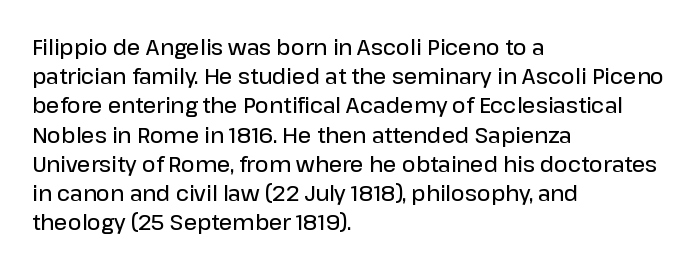
The image shows 21 px text type, upright; set left-aligned, normal line spacing (1.39x), normal letter spacing, not underlined.
